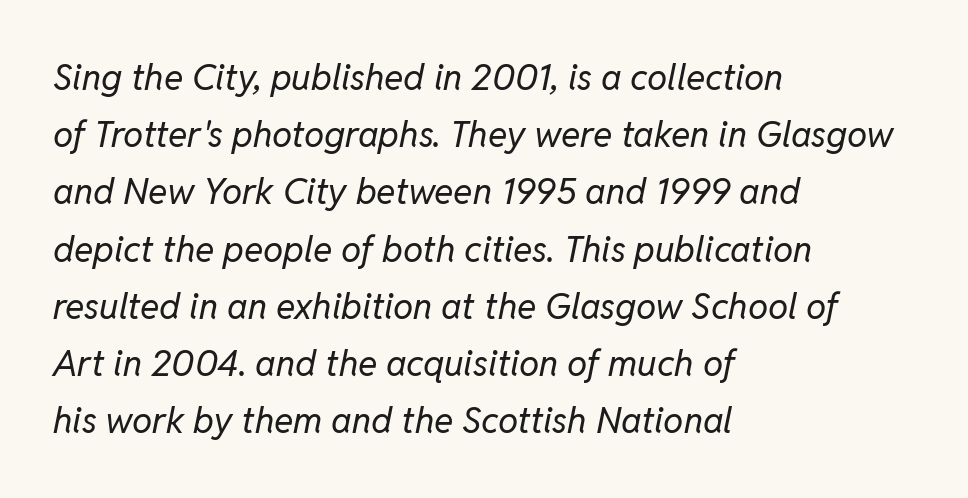
Honestly, the letter spacing is just normal — you wouldn't notice it. The typeface has the unassuming heft of standard copy or less. Vertical spacing — default. Alignment: flush left.
